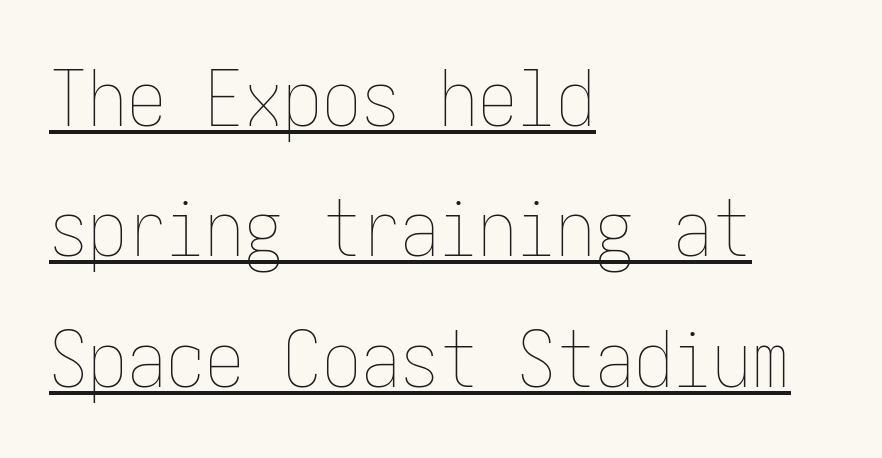
This rendering uses left alignment, leaving the right contour irregular. The font's upright variant was chosen for this text. If you measured baseline to baseline, you'd find a middling distance. Tracking value appears to be zero — textbook default spacing. Is the stroke heavy? The answer is a plain regular-or-lighter. The lettering is marked with a stroke running underneath it.
